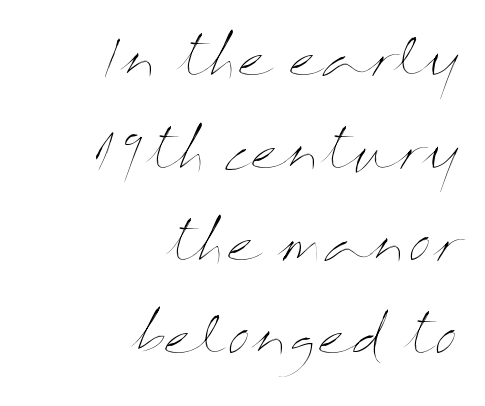
Q: Is the text bold? A: No.
Q: Is the text italic (slanted)? A: Yes.
Q: Is the text underlined? A: No.
Q: How is the paragraph aligned? A: Right-aligned.
Q: Is the spacing between letters normal or unusually wide? A: Normal.
Q: Width (condensed, normal, or wide)? A: Wide.
Q: Stroke contrast? A: Medium.
Q: x-height? A: Medium.
Q: Monospaced? A: No.
